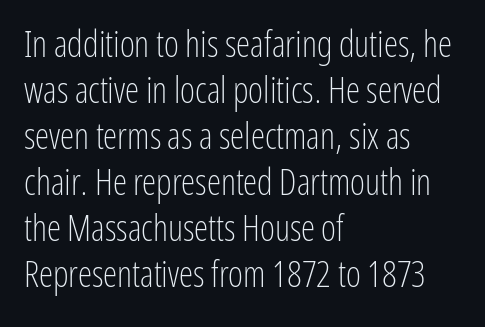
The face looks like a standard text weight, possibly lighter. Honestly, the row spacing looks completely unremarkable. Between one letter and the next there's only the usual sliver of space. The setting favours the left margin, as ordinary paragraphs usually do.
